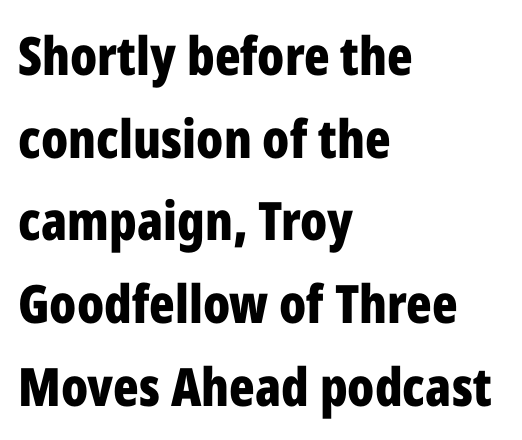
{"serif": "no", "italic": "no", "bold": "yes", "weight": "bold", "width": "condensed", "stroke_contrast": "low", "x_height": "medium", "monospaced": "no", "underline": "no", "align": "left", "line_spacing": "normal", "line_spacing_ratio": 1.56, "letter_spacing": "normal", "letter_spacing_em": 0.0, "glyph_px": 53}
